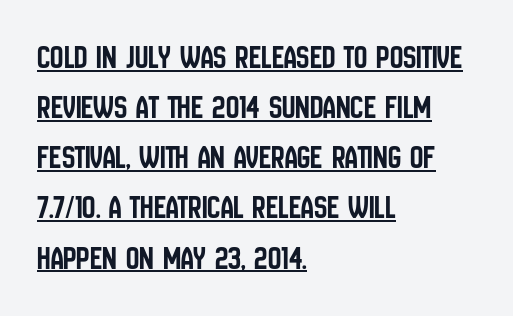
{"serif": "no", "italic": "no", "width": "condensed", "stroke_contrast": "low", "x_height": "large", "monospaced": "no", "underline": "yes", "align": "left", "line_spacing": "normal", "line_spacing_ratio": 1.52, "letter_spacing": "normal", "letter_spacing_em": 0.0, "glyph_px": 33}
